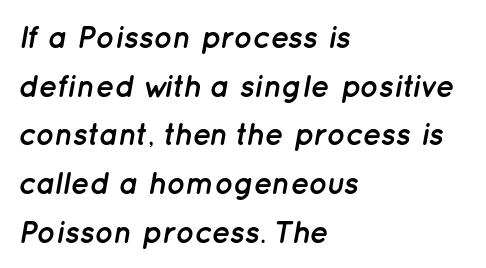
The letters advance in unequal steps, a hallmark of proportional type. Caption: bold face, heavy strokes. The foot of each line stays bare and open. Tracking here is standard; glyphs follow each other at the usual distance.
